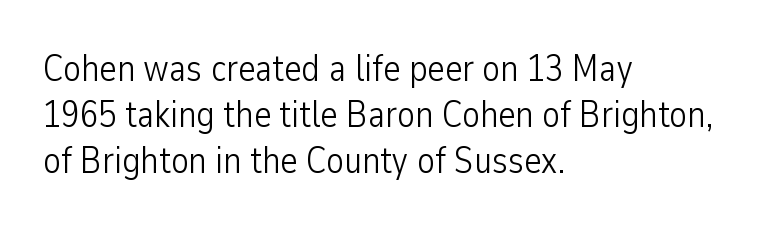
The image shows 37 px light, condensed sans-serif type, upright; set left-aligned, normal line spacing (1.25x), normal letter spacing, not underlined; low stroke contrast and a medium x-height.
